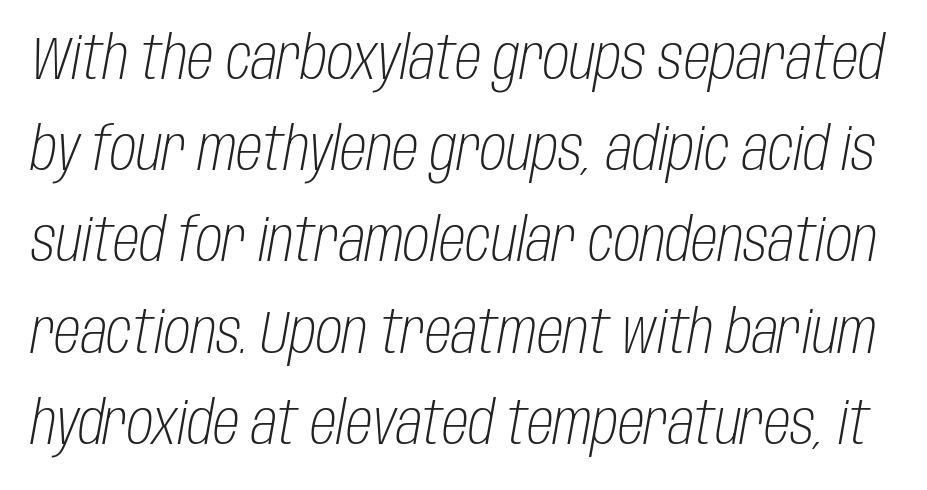
{"italic": "yes", "lean": "right", "slant_degrees": 10, "bold": "no", "weight": "light", "width": "condensed", "stroke_contrast": "low", "x_height": "large", "monospaced": "no", "underline": "no", "line_spacing": "normal", "line_spacing_ratio": 1.52, "letter_spacing": "normal", "letter_spacing_em": 0.0, "glyph_px": 60}
